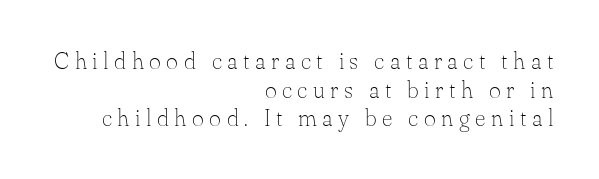
It's the straight-up-and-down kind of type. A clean baseline with only descenders dipping below it. This sample is right-justified, so line beginnings fall wherever the words allow. Weight class: somewhere from thin through regular. The horizontal fit of the characters is loose and conspicuously gappy.
